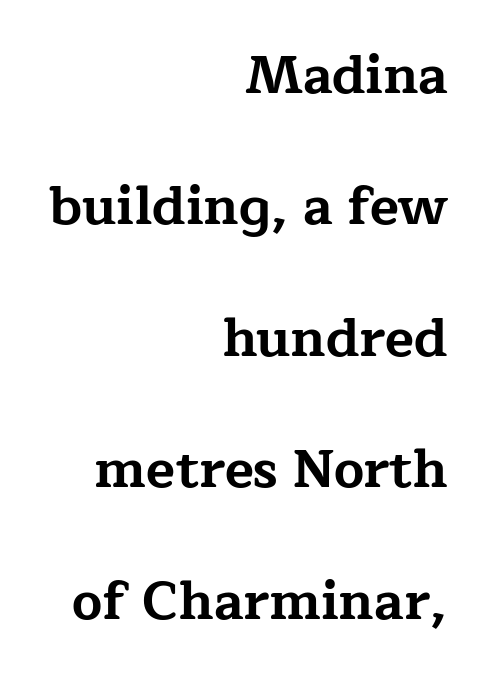
Q: Is the text bold? A: Yes.
Q: Is the text italic (slanted)? A: No, it is upright.
Q: Is the typeface a serif or a sans-serif typeface? A: Serif.
Q: Is the text underlined? A: No.
Q: How is the paragraph aligned? A: Right-aligned.
Q: Is the spacing between letters normal or unusually wide? A: Normal.
Q: Is the spacing between lines tight, normal or loose? A: Loose.
Q: Width (condensed, normal, or wide)? A: Wide.
Q: Stroke contrast? A: Low.
Q: x-height? A: Medium.
Q: Monospaced? A: No.
